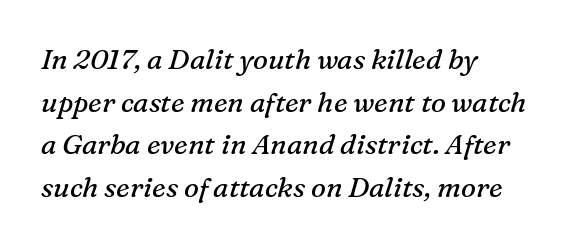
{"serif": "yes", "italic": "yes", "lean": "right", "slant_degrees": 16, "bold": "no", "weight": "regular", "width": "normal", "stroke_contrast": "medium", "x_height": "medium", "monospaced": "no", "underline": "no", "align": "left", "line_spacing": "normal", "line_spacing_ratio": 1.52, "letter_spacing": "normal", "letter_spacing_em": 0.0, "glyph_px": 28}
